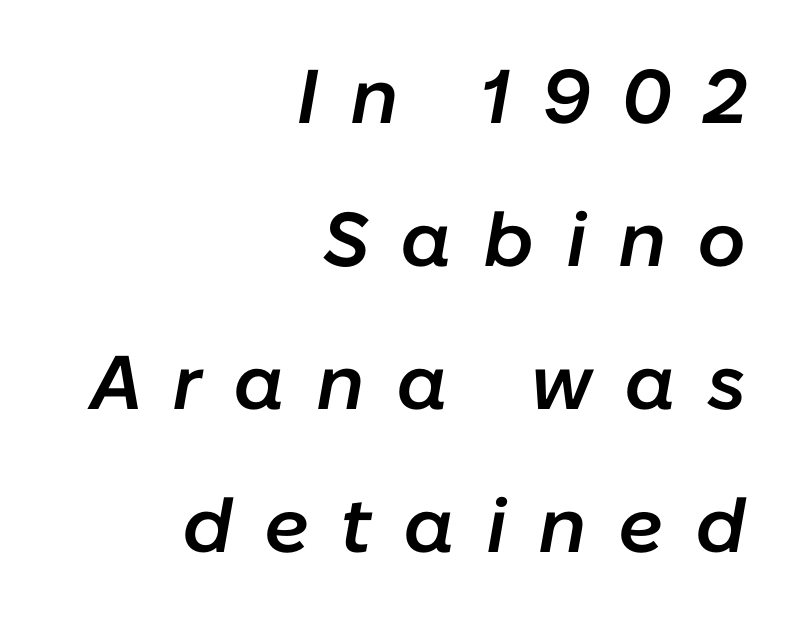
Q: Is the text bold? A: Semi-bold.
Q: Is the text italic (slanted)? A: Yes, it leans right by about 10 degrees.
Q: Is the text underlined? A: No.
Q: How is the paragraph aligned? A: Right-aligned.
Q: Is the spacing between letters normal or unusually wide? A: Unusually wide.
Q: Width (condensed, normal, or wide)? A: Normal.
Q: Stroke contrast? A: Low.
Q: x-height? A: Medium.
Q: Monospaced? A: No.
